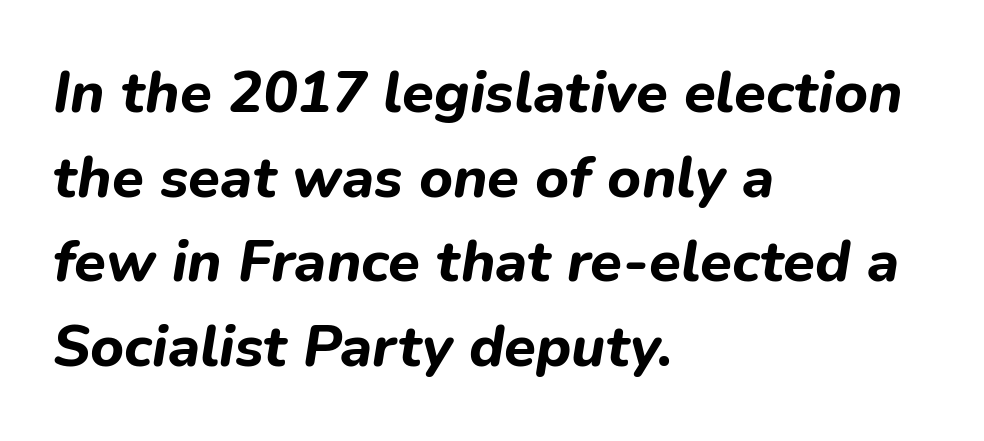
This is heavy type, rendered in bold. Leading: standard. Spacing between characters is what you'd get straight out of the box. Italic: yes, the glyphs are oblique. The rendering uses natural spacing where letterforms have individual widths. The words here are not underlined.
